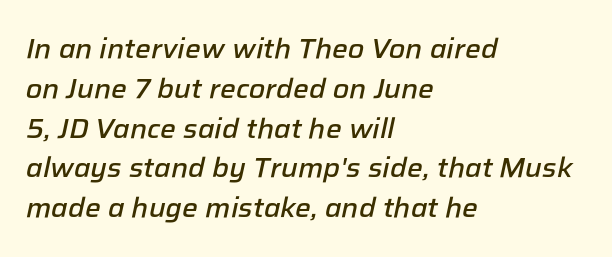
Q: Is the text bold? A: Semi-bold.
Q: Is the text italic (slanted)? A: Yes, it leans right by about 12 degrees.
Q: Is the text underlined? A: No.
Q: How is the paragraph aligned? A: Left-aligned.
Q: Is the spacing between letters normal or unusually wide? A: Normal.
Q: Is the spacing between lines tight, normal or loose? A: Normal.
Q: Width (condensed, normal, or wide)? A: Normal.
Q: Stroke contrast? A: Low.
Q: x-height? A: Medium.
Q: Monospaced? A: No.
